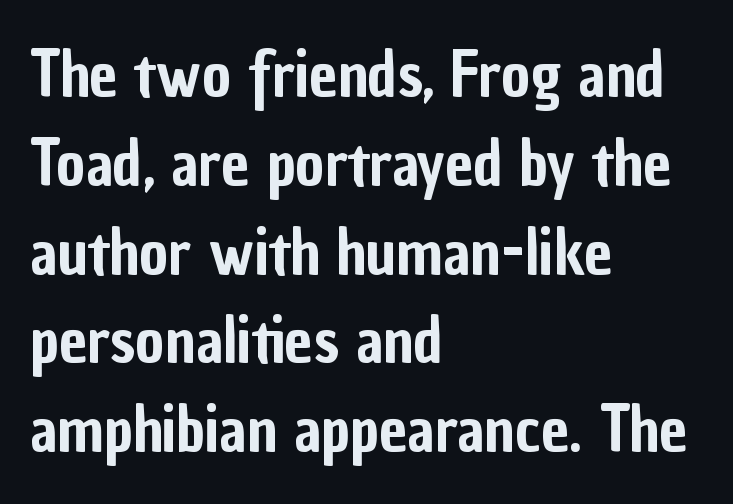
The image shows 63 px condensed sans-serif type, upright; set left-aligned, normal line spacing (1.41x), normal letter spacing, not underlined; low stroke contrast and a medium x-height.
